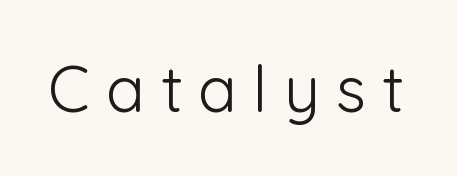
The image shows 64 px light sans-serif type, upright; set unusually wide letter spacing (+0.25 em), not underlined; low stroke contrast and a medium x-height.
